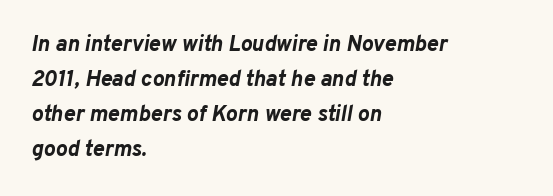
{"italic": "yes", "lean": "right", "slant_degrees": 10, "bold": "yes", "underline": "no", "align": "left", "line_spacing": "normal", "line_spacing_ratio": 1.59, "letter_spacing": "normal", "letter_spacing_em": 0.0, "glyph_px": 22}
